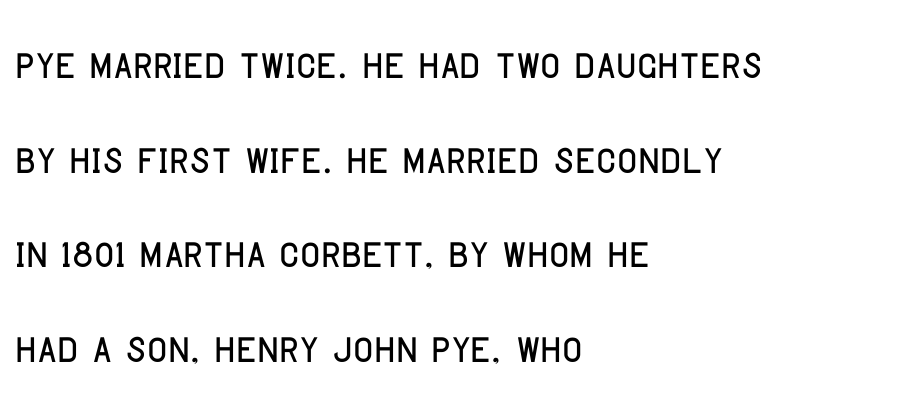
Q: Is the text italic (slanted)? A: No, it is upright.
Q: Is the typeface a serif or a sans-serif typeface? A: Sans-serif.
Q: Is the text underlined? A: No.
Q: How is the paragraph aligned? A: Left-aligned.
Q: Is the spacing between letters normal or unusually wide? A: Normal.
Q: Width (condensed, normal, or wide)? A: Condensed.
Q: Stroke contrast? A: Low.
Q: x-height? A: Large.
Q: Monospaced? A: No.
